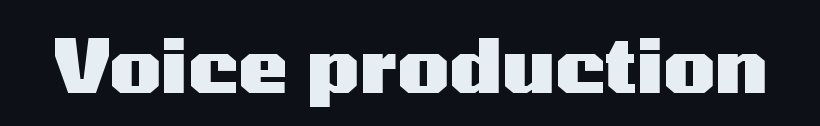
Tall strokes in this sample are plumb rather than angled. Proportional: the letters do not fall into vertical columns. These lines carry a lot of weight — the face is fully bold. The face used here is a sans, in the tradition of grotesques and geometrics. Standard letterfit; no display-style spreading of the glyphs. Decoration check: the copy has no underline.
